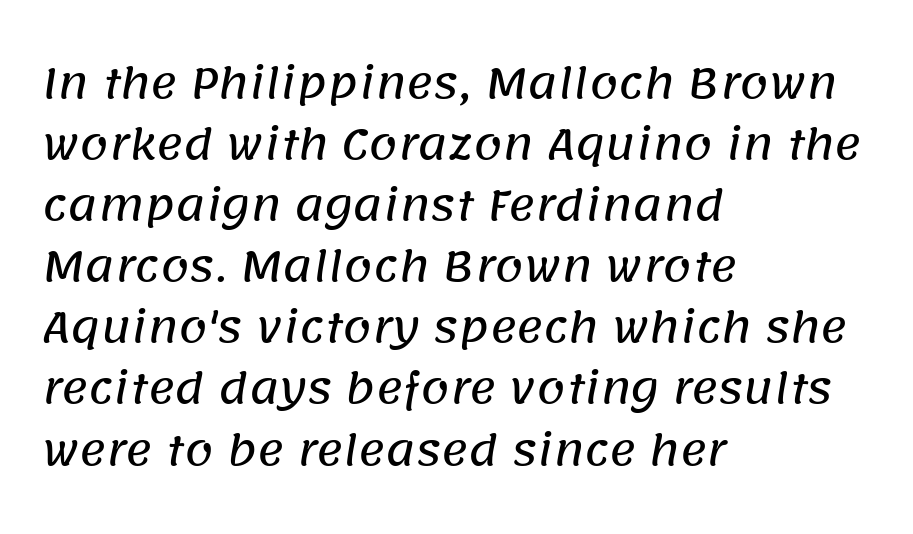
The image shows 41 px sans-serif type; set left-aligned, normal line spacing (1.49x), normal letter spacing, not underlined; low stroke contrast and a large x-height.
